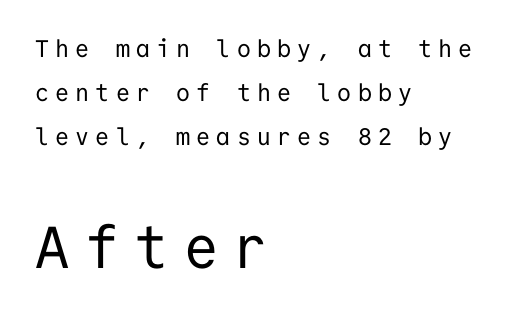
{"serif": "no", "italic": "no", "bold": "no", "weight": "regular", "width": "normal", "stroke_contrast": "low", "x_height": "medium", "monospaced": "yes", "underline": "no", "align": "left", "line_spacing_ratio": 1.83, "letter_spacing": "wide", "letter_spacing_em": 0.26, "larger_block": "second", "size_ratio": 2.46, "glyph_px": 59}
